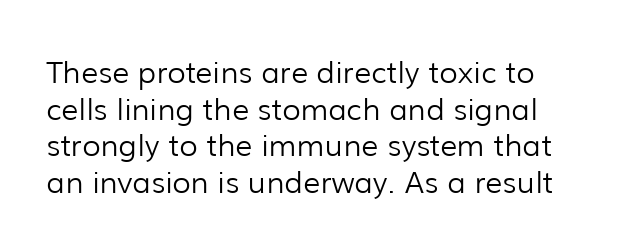
Q: Is the text bold? A: No.
Q: Is the text italic (slanted)? A: No, it is upright.
Q: Is the typeface a serif or a sans-serif typeface? A: Sans-serif.
Q: Is the text underlined? A: No.
Q: Is the spacing between letters normal or unusually wide? A: Normal.
Q: Width (condensed, normal, or wide)? A: Normal.
Q: Stroke contrast? A: Low.
Q: x-height? A: Medium.
Q: Monospaced? A: No.
